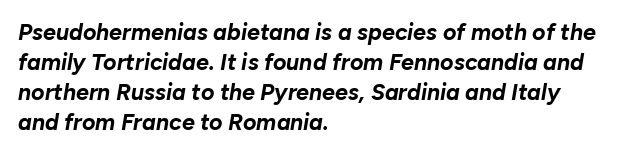
The image shows 23 px bold type, italic (leaning right); set left-aligned, normal line spacing (1.31x), normal letter spacing, not underlined.
